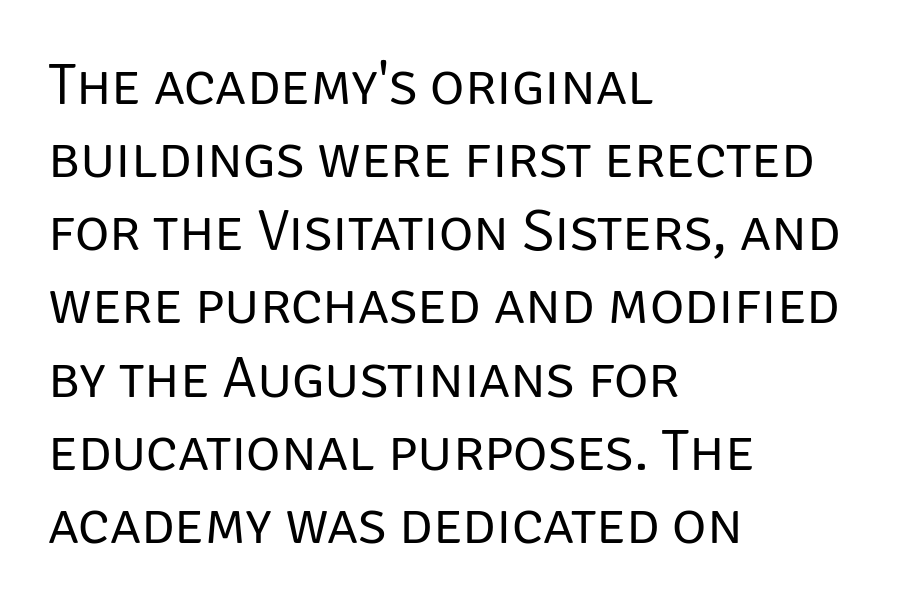
The image shows 59 px regular-weight sans-serif type, upright; set left-aligned, line spacing 1.24x, normal letter spacing, not underlined; low stroke contrast and a large x-height.
